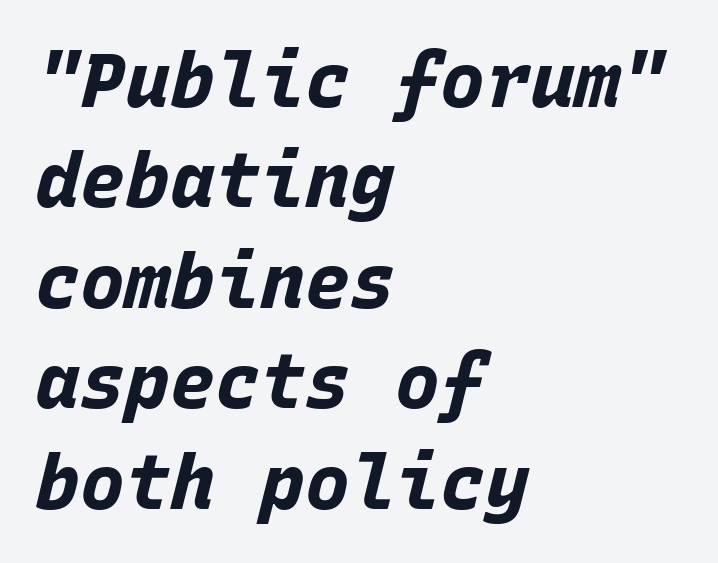
The image shows 75 px bold type, italic (leaning right), monospaced; set left-aligned, normal line spacing (1.34x), normal letter spacing, not underlined; low stroke contrast and a large x-height.
